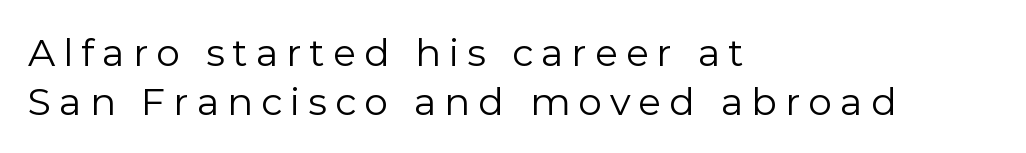
{"serif": "no", "italic": "no", "bold": "no", "weight": "regular", "width": "normal", "stroke_contrast": "low", "x_height": "medium", "monospaced": "no", "underline": "no", "align": "left", "line_spacing": "normal", "line_spacing_ratio": 1.28, "letter_spacing": "wide", "letter_spacing_em": 0.21, "glyph_px": 38}
